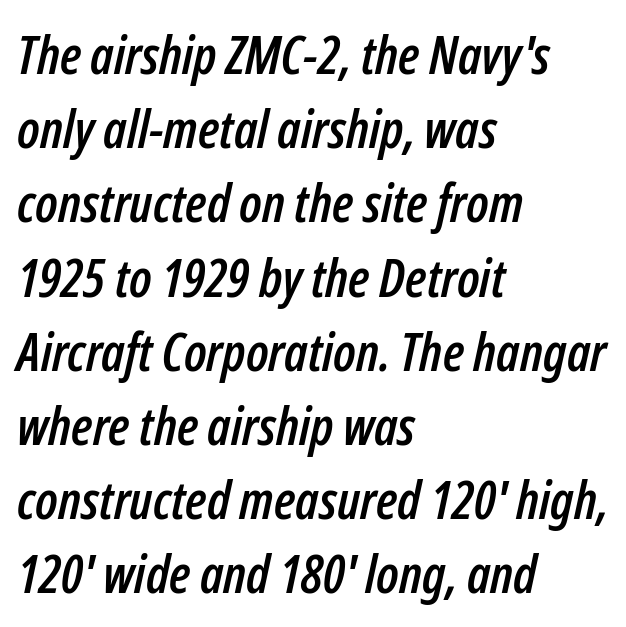
The image shows 53 px condensed type, italic (leaning right); set left-aligned, normal line spacing (1.4x), normal letter spacing, not underlined; low stroke contrast and a medium x-height.
